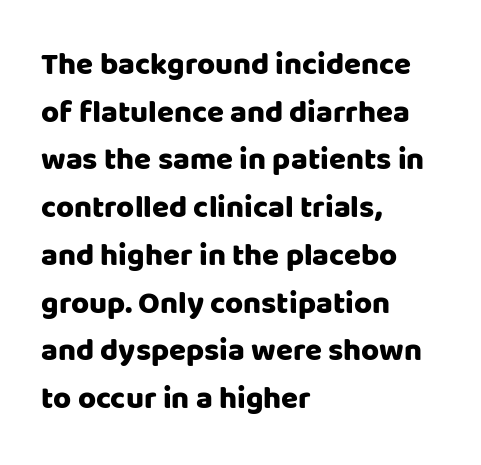
The type family on display is of the sans-serif kind. Inter-character spacing is left at the font's built-in metrics. The string is rendered with underlining switched off. The font's upright variant was chosen for this text.
